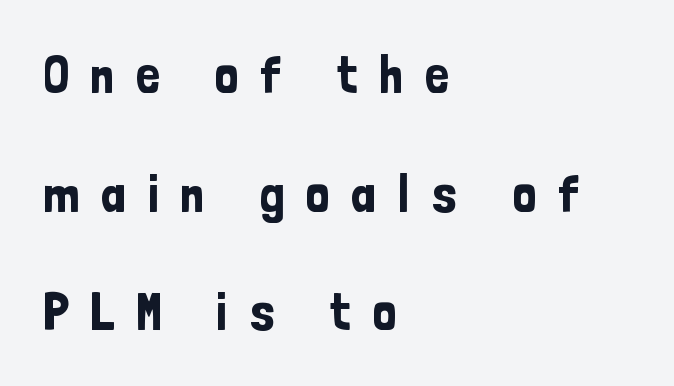
The image shows 53 px condensed sans-serif type, upright; set left-aligned, loose line spacing (2.24x), unusually wide letter spacing (+0.4 em), not underlined; low stroke contrast and a medium x-height.
